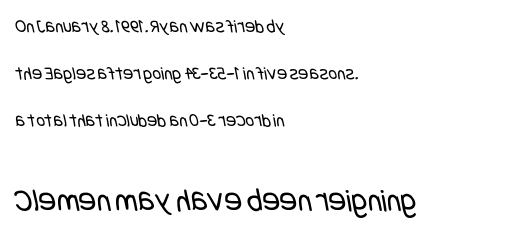
{"serif": "no", "bold": "no", "weight": "regular", "width": "condensed", "stroke_contrast": "low", "x_height": "large", "underline": "no", "align": "left", "line_spacing": "loose", "line_spacing_ratio": 2.47, "letter_spacing": "normal", "letter_spacing_em": 0.0, "larger_block": "second", "size_ratio": 1.74, "glyph_px": 33}
